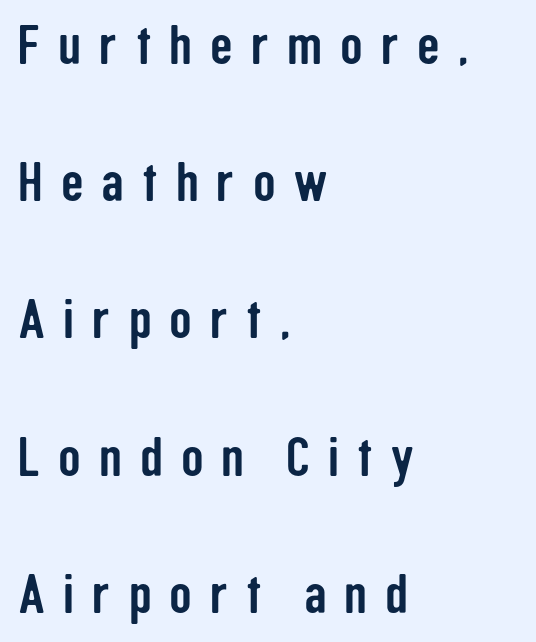
Look at the tracking — it's clearly loosened, letters drifting apart. Here the designer chose a conventional face with non-uniform glyph widths. You could fit nearly another row in the gap between these rows. The letters carry no serifs — their stems end cleanly without finishing strokes. The baseline area is clear. Tall strokes in this sample are plumb rather than angled.
